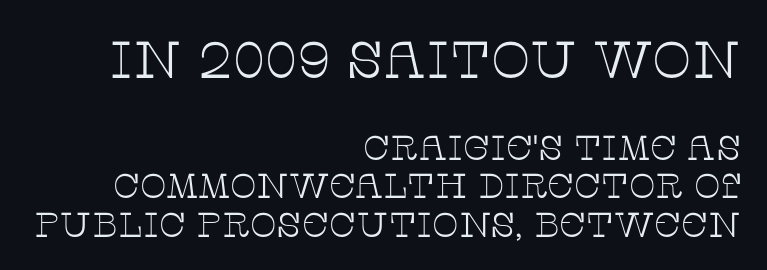
{"serif": "yes", "italic": "no", "bold": "no", "weight": "thin", "width": "wide", "stroke_contrast": "low", "x_height": "large", "monospaced": "no", "underline": "no", "align": "right", "line_spacing": "tight", "line_spacing_ratio": 1.1, "letter_spacing": "normal", "letter_spacing_em": 0.0, "larger_block": "first", "size_ratio": 1.49, "glyph_px": 52}
